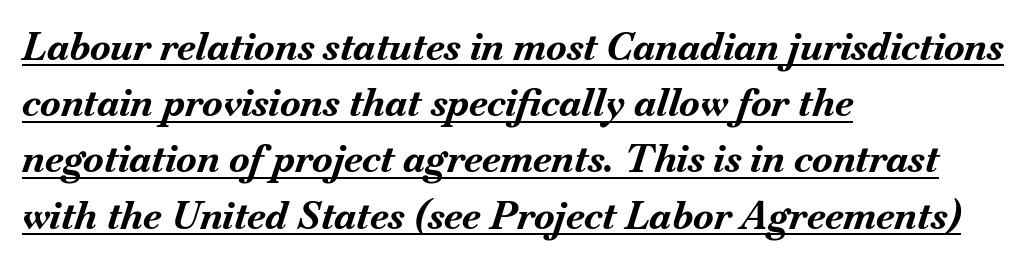
This sample carries an underscore along the baseline area. The rendering uses a moderate line-height, typical for paragraphs. Emphasis by weight is at full strength: bold. Students, note that the glyphs here touch the page at normal intervals. Characters are canted at an angle relative to the baseline's perpendicular.
